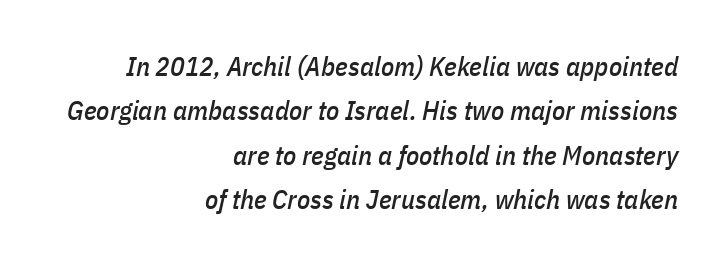
Clear beneath every line of the passage. Characters follow at the spacing the type designer built in. The text block is weighted toward the right margin, trailing off unevenly leftward. Vertically, the passage feels balanced, rows spaced as you'd expect.
